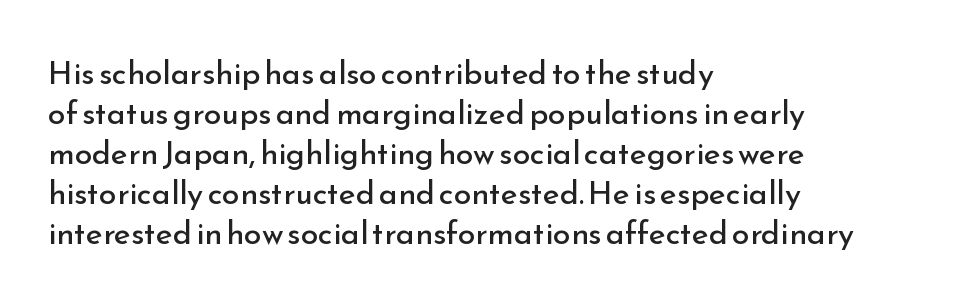
The image shows 32 px regular-weight sans-serif type, upright; set left-aligned, normal line spacing (1.25x), normal letter spacing, not underlined; low stroke contrast and a small x-height.
